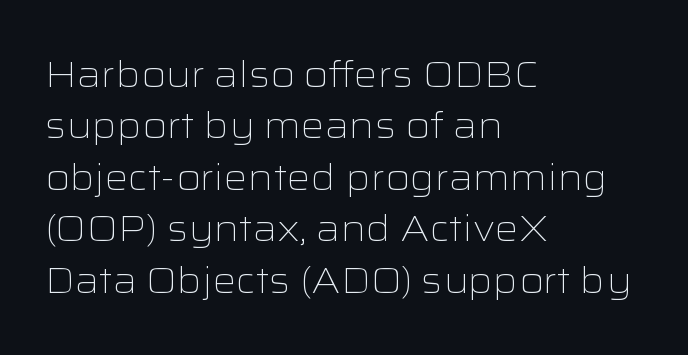
{"serif": "no", "italic": "no", "bold": "no", "weight": "light", "width": "wide", "stroke_contrast": "low", "x_height": "medium", "monospaced": "no", "underline": "no", "align": "left", "line_spacing": "normal", "line_spacing_ratio": 1.39, "letter_spacing": "normal", "letter_spacing_em": 0.0, "glyph_px": 37}
